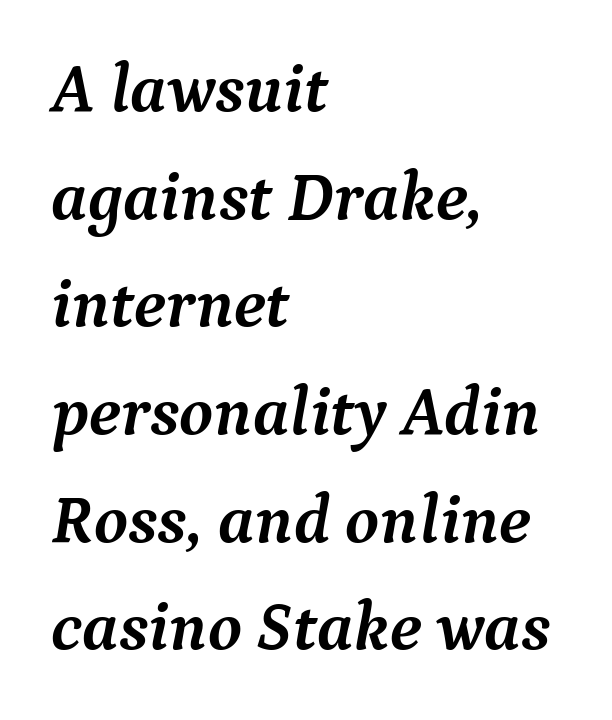
Little horizontal feet cap the strokes, marking this as serif type. Compared with a centered layout, this one pins lines to the left instead. The sample has been set heavy, in full bold. Do the characters align in a grid? No, the font is proportional. Between one letter and the next there's only the usual sliver of space. The space directly below the letters is spotless.
